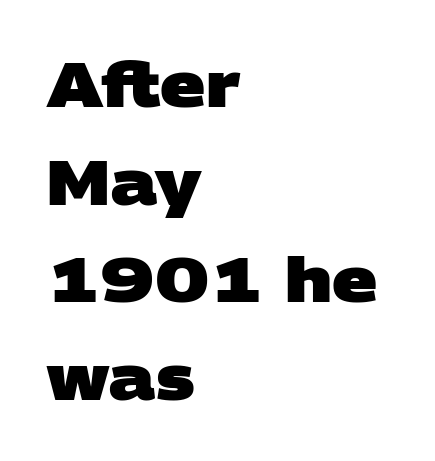
The image shows 63 px heavy, wide sans-serif type; set left-aligned, normal line spacing (1.55x), normal letter spacing, not underlined; low stroke contrast and a large x-height.
